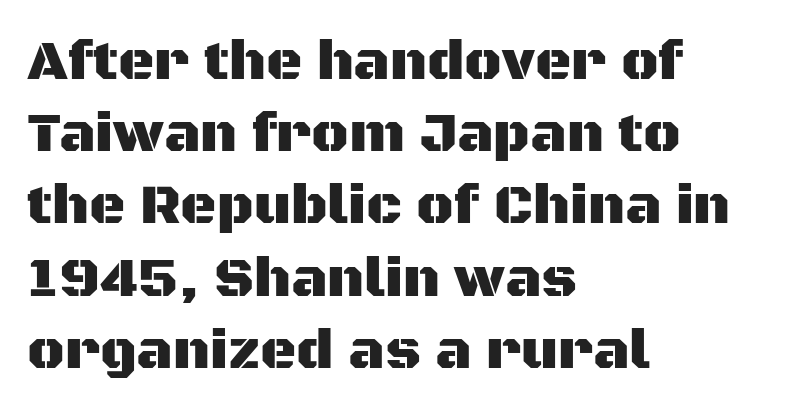
{"serif": "no", "italic": "no", "width": "normal", "stroke_contrast": "medium", "x_height": "large", "monospaced": "no", "underline": "no", "align": "left", "line_spacing": "normal", "line_spacing_ratio": 1.29, "letter_spacing": "normal", "letter_spacing_em": 0.0, "glyph_px": 56}
